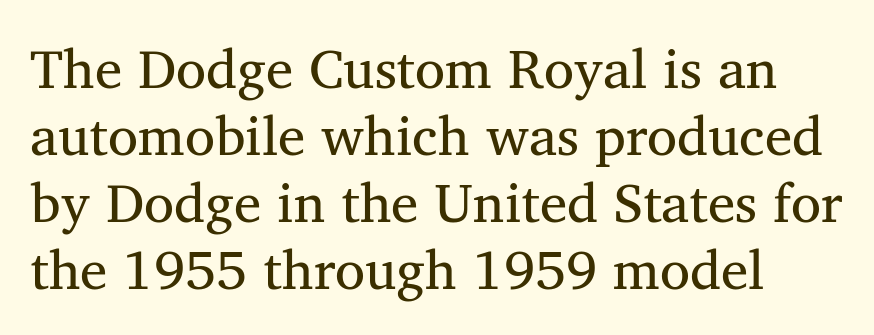
The image shows 55 px regular-weight serif type, upright; set line spacing 1.22x, normal letter spacing, not underlined; medium stroke contrast and a medium x-height.
